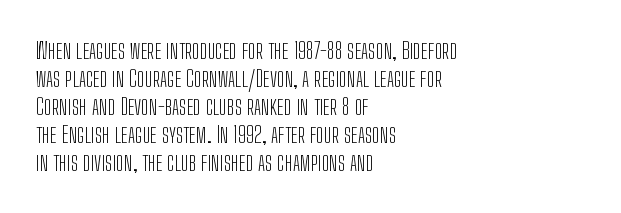
Q: Is the text bold? A: No.
Q: Is the text italic (slanted)? A: No, it is upright.
Q: Is the text underlined? A: No.
Q: How is the paragraph aligned? A: Left-aligned.
Q: Is the spacing between letters normal or unusually wide? A: Normal.
